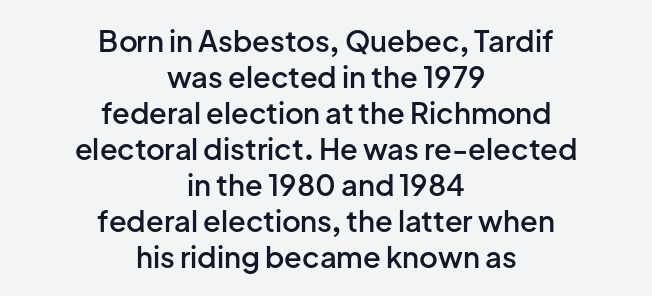
Q: Is the text bold? A: Semi-bold.
Q: Is the text italic (slanted)? A: No, it is upright.
Q: Is the typeface a serif or a sans-serif typeface? A: Sans-serif.
Q: Is the text underlined? A: No.
Q: How is the paragraph aligned? A: Centered.
Q: Is the spacing between letters normal or unusually wide? A: Normal.
Q: Width (condensed, normal, or wide)? A: Normal.
Q: Stroke contrast? A: Low.
Q: x-height? A: Medium.
Q: Monospaced? A: No.
